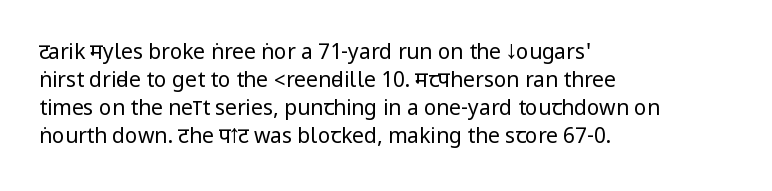
The image shows 21 px text type, upright; set left-aligned, normal line spacing (1.33x), normal letter spacing, not underlined.
